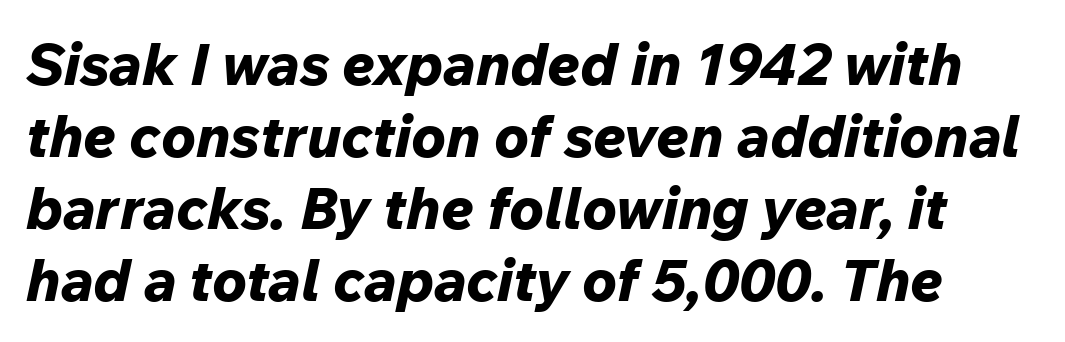
{"italic": "yes", "lean": "right", "slant_degrees": 12, "bold": "yes", "weight": "bold", "width": "normal", "stroke_contrast": "low", "x_height": "medium", "monospaced": "no", "underline": "no", "line_spacing_ratio": 1.24, "letter_spacing": "normal", "letter_spacing_em": 0.0, "glyph_px": 58}
